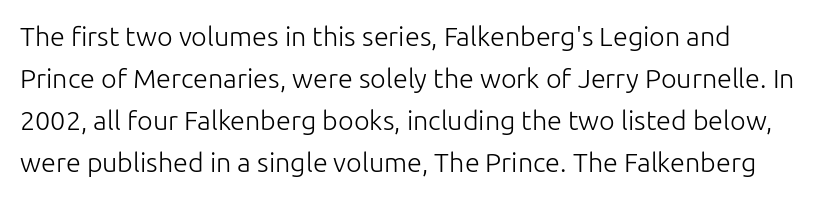
The image shows 27 px text type, upright; set normal line spacing (1.56x), normal letter spacing, not underlined.
